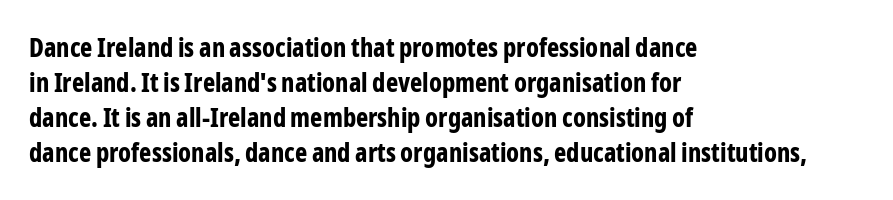
The image shows 26 px bold type, upright; set left-aligned, normal line spacing (1.35x), normal letter spacing, not underlined.
